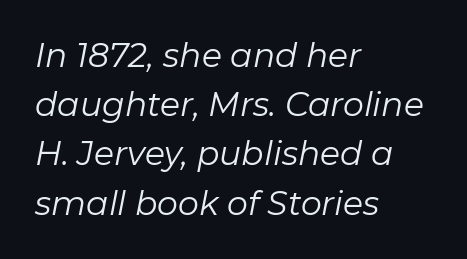
{"italic": "yes", "lean": "right", "slant_degrees": 11, "bold": "no", "weight": "regular", "width": "normal", "stroke_contrast": "low", "x_height": "medium", "monospaced": "no", "underline": "no", "align": "left", "line_spacing": "normal", "line_spacing_ratio": 1.49, "letter_spacing": "normal", "letter_spacing_em": 0.0, "glyph_px": 33}
